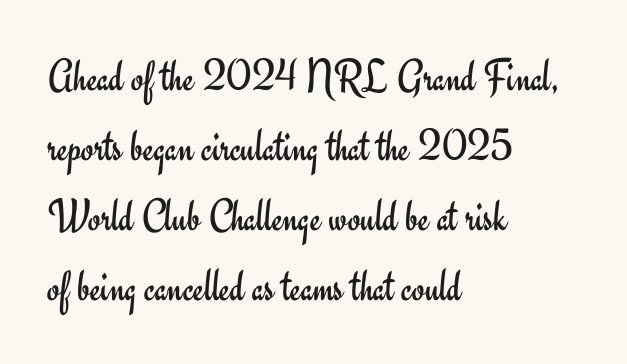
{"serif": "no", "bold": "no", "weight": "regular", "width": "normal", "stroke_contrast": "low", "x_height": "small", "monospaced": "no", "underline": "no", "align": "left", "line_spacing": "normal", "line_spacing_ratio": 1.52, "letter_spacing": "normal", "letter_spacing_em": 0.0, "glyph_px": 46}
